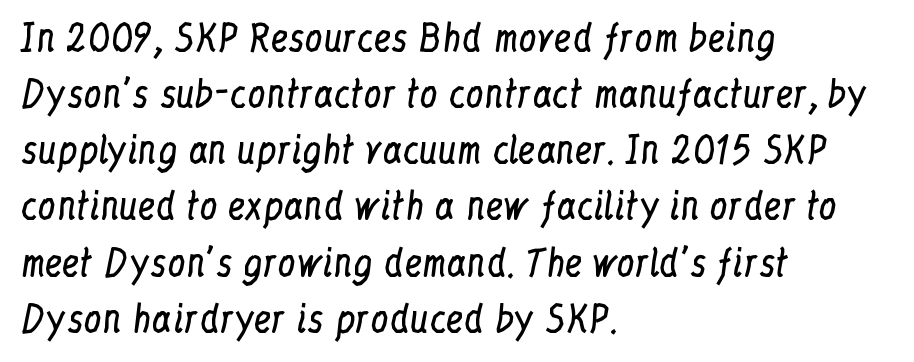
The image shows 36 px regular-weight, condensed serif type; set left-aligned, normal line spacing (1.56x), normal letter spacing, not underlined; low stroke contrast and a medium x-height.
